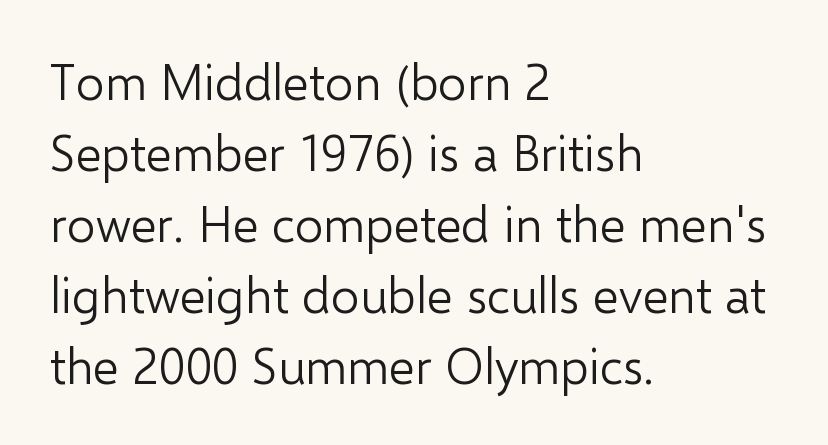
This rendering employs a face without finishing strokes, i.e., a sans-serif. Each letter keeps its own natural width here, so spacing adapts to shape. Stroke mass is kept to a normal reading level or below. Notice how the passage keeps a crisp vertical edge on the left only.
